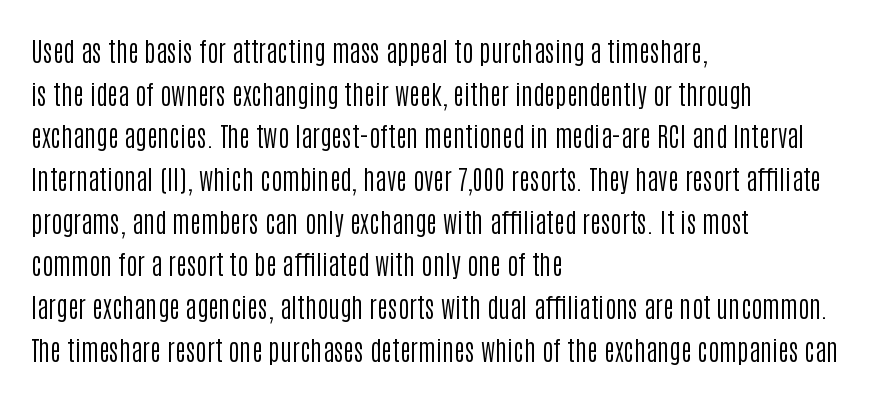
The ragged edge is on the right, which tells us the setting is flush left. Vertical strokes here are truly vertical. Heaviness? Minimal to ordinary, like unemphasized prose. Lines of text with bare space underneath.
